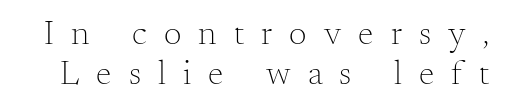
The image shows 35 px light serif type, upright; set tight line spacing (1.13x), unusually wide letter spacing (+0.49 em), not underlined; medium stroke contrast and a small x-height.
